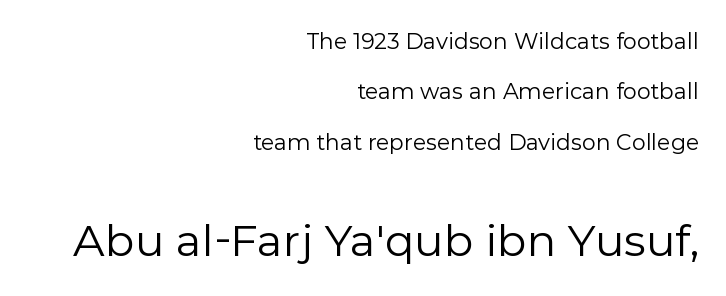
This sample uses a sans-serif face. Ink coverage per letter is moderate at most. You could fit nearly another row in the gap between these rows. The ragged edge is on the left, which tells us the setting is flush right. Varying glyph widths throughout — classic text-font behaviour. The lower block of text is set noticeably larger than the block above it.
